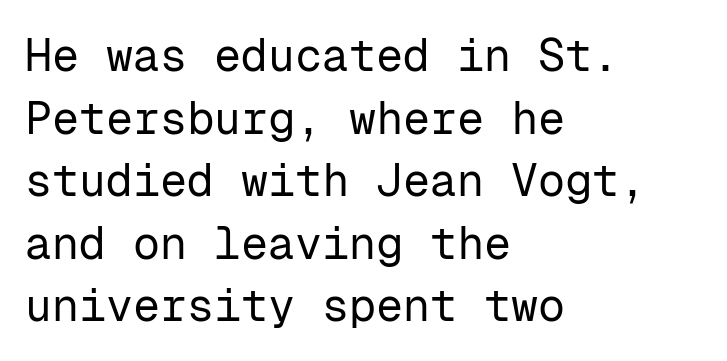
{"serif": "no", "italic": "no", "bold": "no", "weight": "regular", "width": "normal", "stroke_contrast": "low", "x_height": "medium", "monospaced": "yes", "underline": "no", "align": "left", "line_spacing": "normal", "line_spacing_ratio": 1.39, "letter_spacing": "normal", "letter_spacing_em": 0.0, "glyph_px": 45}
